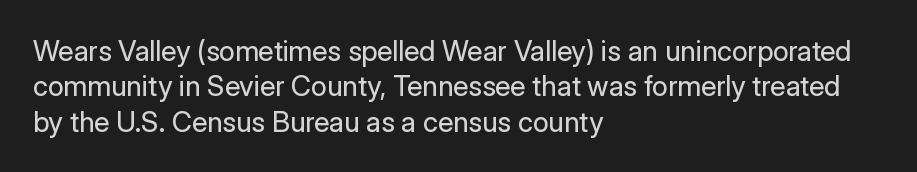
The image shows 28 px regular-weight sans-serif type, upright; set left-aligned, normal line spacing (1.26x), normal letter spacing, not underlined; low stroke contrast and a medium x-height.
